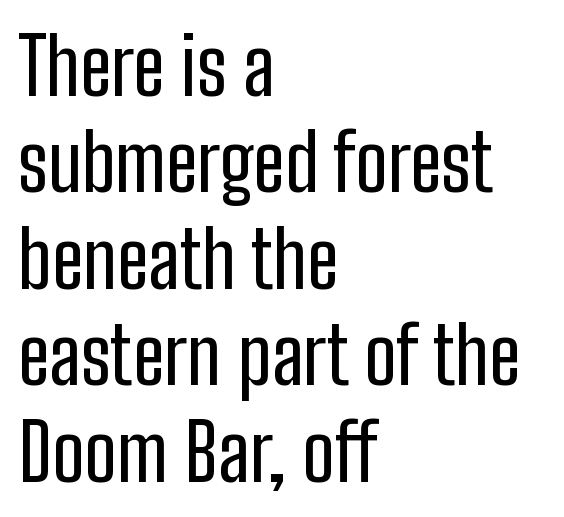
Visually the block forms a straight wall on the left and a jagged coastline on the right. The lettering stays uniformly vertical, giving the passage a roman look. Varying glyph widths throughout — classic text-font behaviour. This rendering employs a face without finishing strokes, i.e., a sans-serif. No word sits above an underline. Nobody touched the tracking dial on this one.
